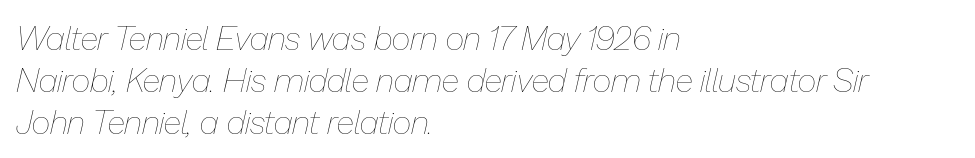
The image shows 33 px thin type, italic (leaning right); set left-aligned, normal line spacing (1.27x), normal letter spacing, not underlined; low stroke contrast and a medium x-height.
